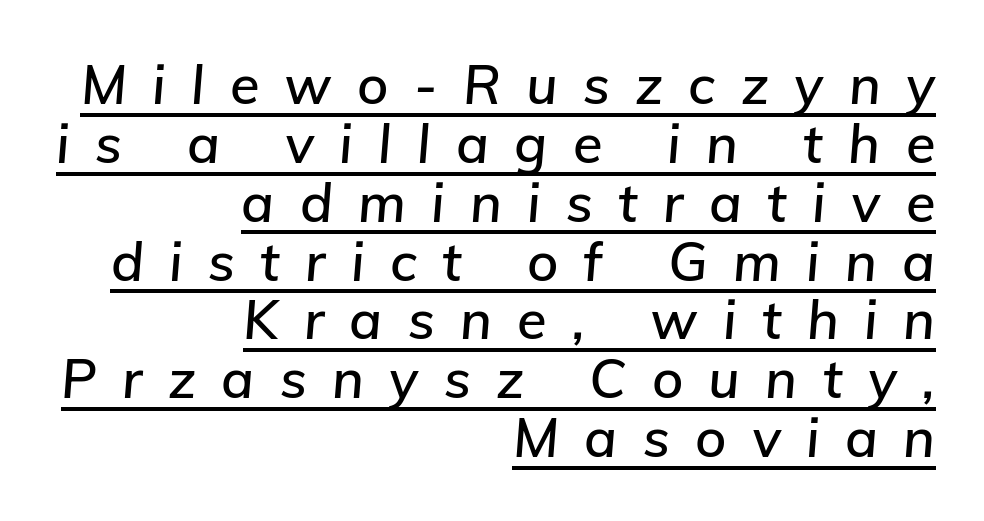
The image shows 54 px text type, italic (leaning right); set right-aligned, tight line spacing (1.09x), unusually wide letter spacing (+0.47 em), underlined; low stroke contrast and a medium x-height.
